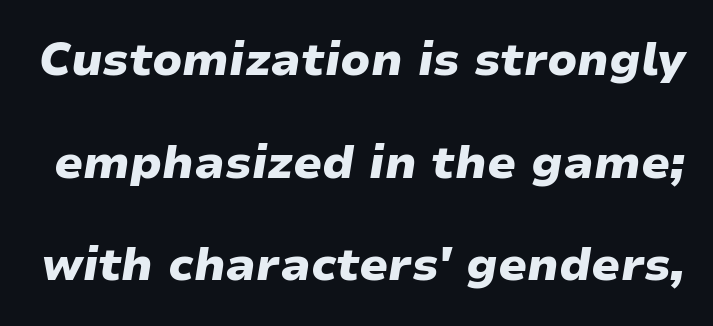
Reading down the column, the eye jumps a long way to each next line. The horizontal fit of the characters is conventional and even. You can tell it's italic because the verticals aren't actually vertical. The passage shown is typed in a proportional face where columns would drift. In terms of weight, the rendering is a true, heavy bold. The baseline area is clear.
